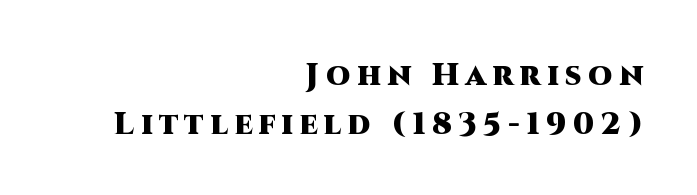
{"serif": "no", "italic": "no", "bold": "yes", "weight": "heavy", "width": "normal", "stroke_contrast": "high", "x_height": "large", "monospaced": "no", "underline": "no", "align": "right", "line_spacing": "normal", "line_spacing_ratio": 1.58, "letter_spacing": "wide", "letter_spacing_em": 0.21, "glyph_px": 31}
